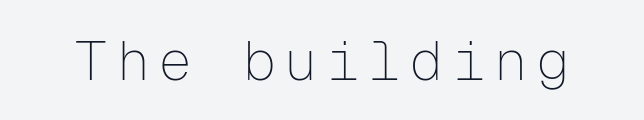
Q: Is the text bold? A: No.
Q: Is the text italic (slanted)? A: No, it is upright.
Q: Is the typeface a serif or a sans-serif typeface? A: Sans-serif.
Q: Is the text underlined? A: No.
Q: Width (condensed, normal, or wide)? A: Normal.
Q: Stroke contrast? A: Low.
Q: x-height? A: Medium.
Q: Monospaced? A: Yes.
